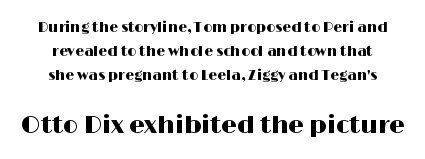
Leftover space on each line is divided equally before and after the words. Descenders hang freely into open space. Is there any slant? The stems are plumb. You get the small type first, then a jump to larger type. The letterforms sit shoulder to shoulder at normal distance.
